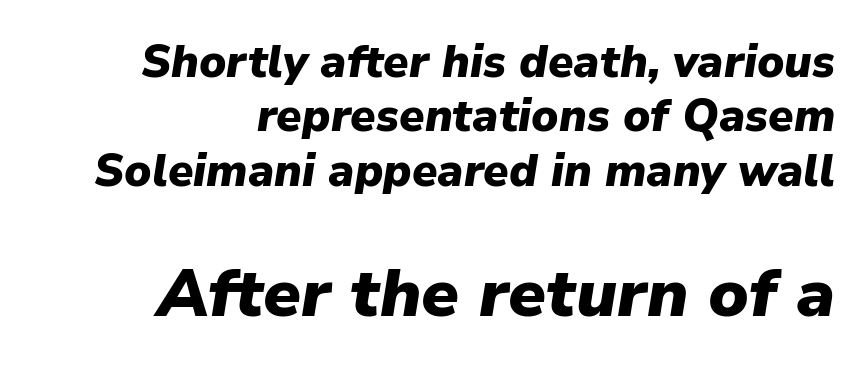
Q: Is the text bold? A: Yes.
Q: Is the text italic (slanted)? A: Yes, it leans right by about 9 degrees.
Q: Is the text underlined? A: No.
Q: How is the paragraph aligned? A: Right-aligned.
Q: Is the spacing between letters normal or unusually wide? A: Normal.
Q: Which block of text is set in a larger size, the first (top) or the second (bottom)? A: The second (bottom) one.
Q: Width (condensed, normal, or wide)? A: Normal.
Q: Stroke contrast? A: Low.
Q: x-height? A: Medium.
Q: Monospaced? A: No.
